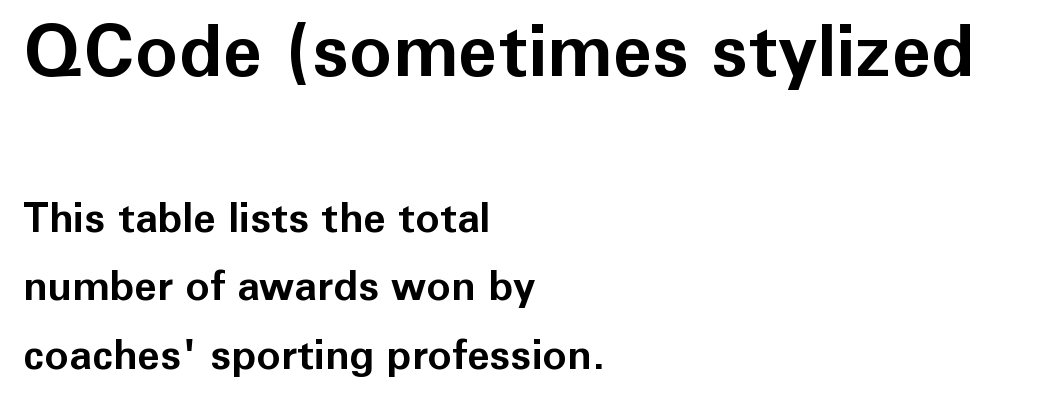
The image shows 72 px bold sans-serif type, upright; set left-aligned, normal line spacing (1.68x), normal letter spacing, not underlined; the first (top) block is 1.76x larger; low stroke contrast and a medium x-height.
